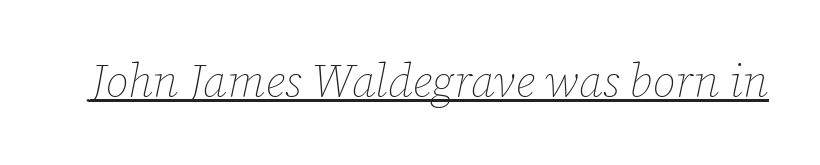
The typography opts for an oblique posture over an upright one. Tracking value appears to be zero — textbook default spacing. These lines are rendered in a variable-pitch font. Glance below the letters and you will spot a drawn line. The cut favours lightness, reaching ordinary text weight at its darkest.
